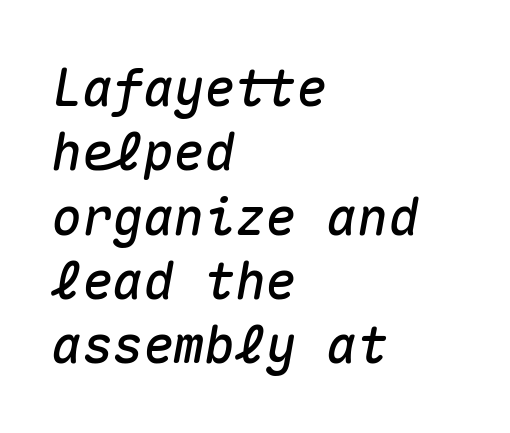
Notice how the passage keeps a crisp vertical edge on the left only. Designer's note — italics engaged. Caption: standard tracking, unaltered. The passage shown is typed in a monospace face where columns stay perfectly aligned. Normally led — the rows are evenly, conventionally spaced. Glance below the letters and you will spot only blank space.
